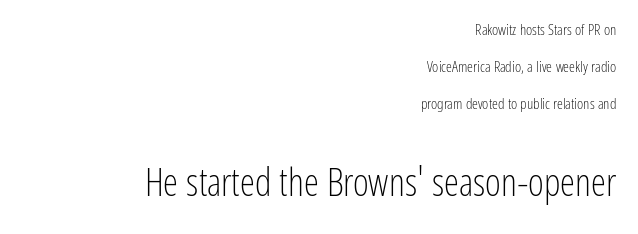
Q: Is the text bold? A: No.
Q: Is the text italic (slanted)? A: No, it is upright.
Q: Is the typeface a serif or a sans-serif typeface? A: Sans-serif.
Q: Is the text underlined? A: No.
Q: How is the paragraph aligned? A: Right-aligned.
Q: Is the spacing between letters normal or unusually wide? A: Normal.
Q: Is the spacing between lines tight, normal or loose? A: Loose.
Q: Which block of text is set in a larger size, the first (top) or the second (bottom)? A: The second (bottom) one.
Q: Width (condensed, normal, or wide)? A: Condensed.
Q: Stroke contrast? A: Low.
Q: x-height? A: Medium.
Q: Monospaced? A: No.
